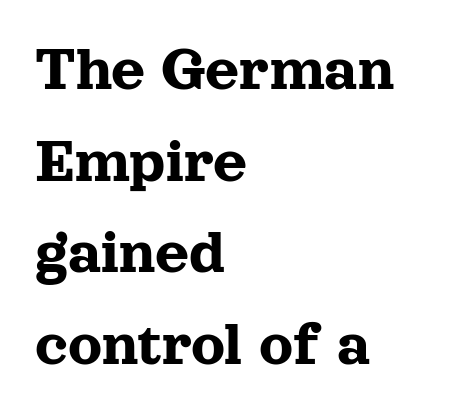
{"serif": "yes", "italic": "no", "width": "normal", "x_height": "medium", "monospaced": "no", "underline": "no", "align": "left", "line_spacing": "normal", "line_spacing_ratio": 1.39, "letter_spacing": "normal", "letter_spacing_em": 0.0, "glyph_px": 66}
